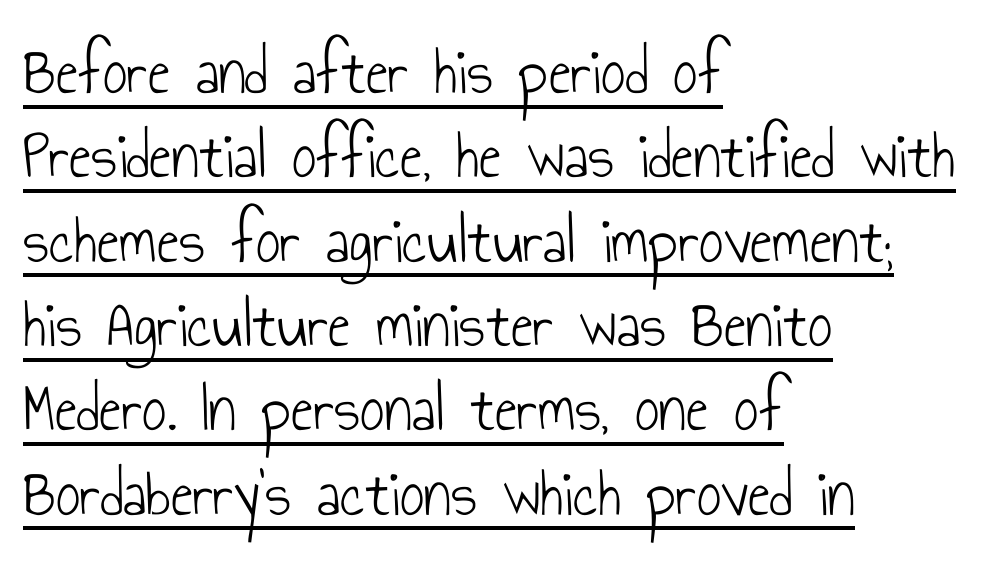
The image shows 68 px light, condensed sans-serif type, upright; set left-aligned, line spacing 1.24x, normal letter spacing, underlined; low stroke contrast and a small x-height.
